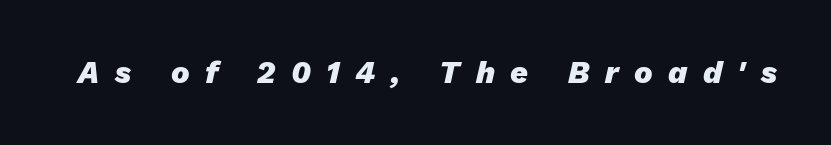
The image shows 31 px heavy type, italic (leaning right); set unusually wide letter spacing (+0.5 em), not underlined; low stroke contrast and a medium x-height.
